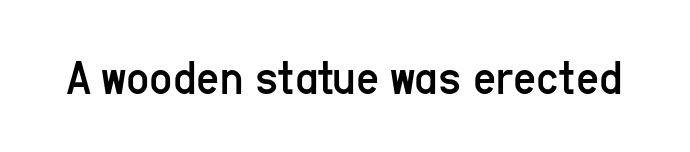
The image shows 50 px regular-weight, condensed sans-serif type, upright; set normal letter spacing, not underlined; low stroke contrast and a medium x-height.
